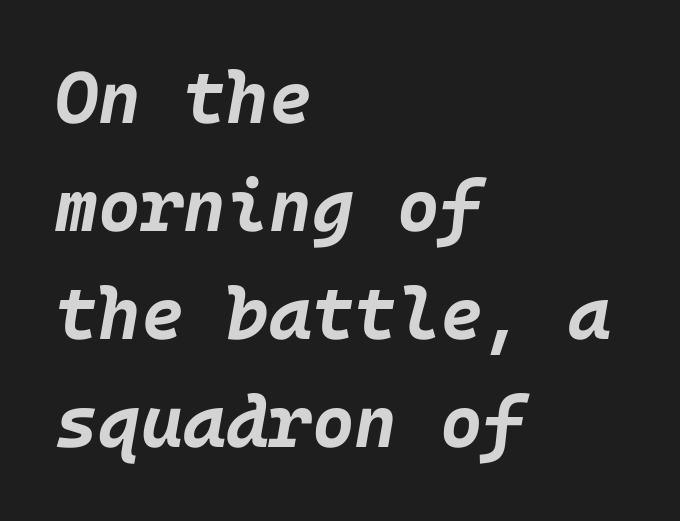
{"italic": "yes", "lean": "right", "slant_degrees": 10, "bold": "yes", "weight": "bold", "width": "normal", "stroke_contrast": "low", "x_height": "large", "underline": "no", "align": "left", "line_spacing": "normal", "line_spacing_ratio": 1.48, "letter_spacing": "normal", "letter_spacing_em": 0.0, "glyph_px": 73}
